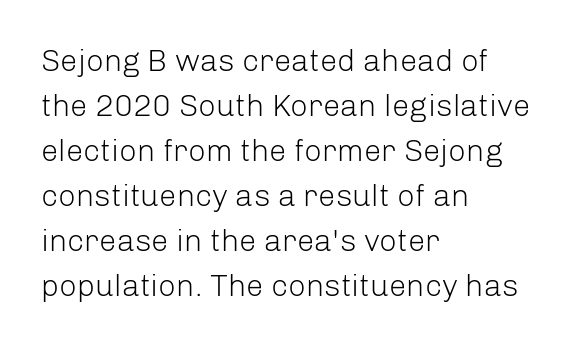
{"serif": "no", "italic": "no", "bold": "no", "weight": "light", "width": "normal", "stroke_contrast": "low", "x_height": "medium", "monospaced": "no", "underline": "no", "align": "left", "line_spacing": "normal", "line_spacing_ratio": 1.45, "letter_spacing": "normal", "letter_spacing_em": 0.0, "glyph_px": 31}
